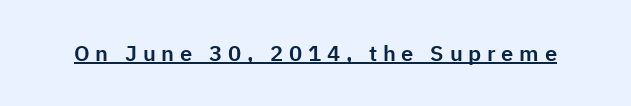
{"italic": "no", "underline": "yes", "letter_spacing": "wide", "letter_spacing_em": 0.26, "glyph_px": 22}
